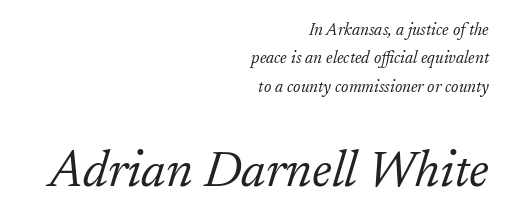
The image shows 51 px light serif type, italic (leaning right); set right-aligned, normal line spacing (1.67x), normal letter spacing, not underlined; the second (bottom) block is 3.0x larger; low stroke contrast and a small x-height.
